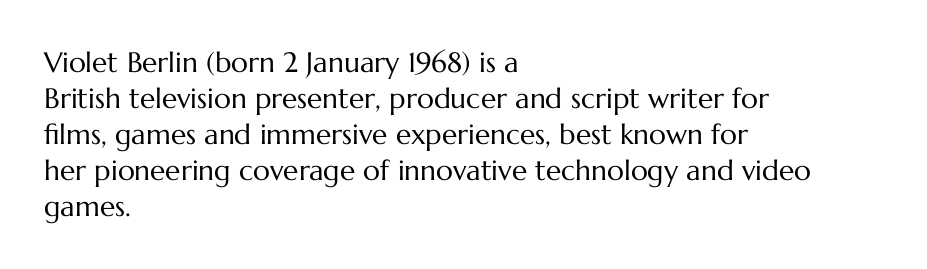
Q: Is the text bold? A: No.
Q: Is the text italic (slanted)? A: No, it is upright.
Q: Is the text underlined? A: No.
Q: How is the paragraph aligned? A: Left-aligned.
Q: Is the spacing between letters normal or unusually wide? A: Normal.
Q: Is the spacing between lines tight, normal or loose? A: Normal.
Q: Width (condensed, normal, or wide)? A: Normal.
Q: Stroke contrast? A: Medium.
Q: x-height? A: Medium.
Q: Monospaced? A: No.
